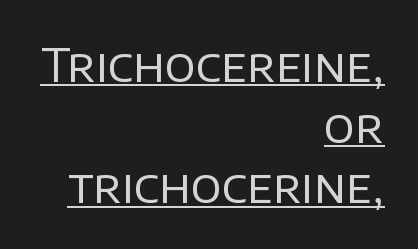
Q: Is the text bold? A: No.
Q: Is the text italic (slanted)? A: No, it is upright.
Q: Is the typeface a serif or a sans-serif typeface? A: Sans-serif.
Q: Is the text underlined? A: Yes.
Q: How is the paragraph aligned? A: Right-aligned.
Q: Is the spacing between letters normal or unusually wide? A: Normal.
Q: Is the spacing between lines tight, normal or loose? A: Normal.
Q: Width (condensed, normal, or wide)? A: Normal.
Q: Stroke contrast? A: Low.
Q: x-height? A: Large.
Q: Monospaced? A: No.
